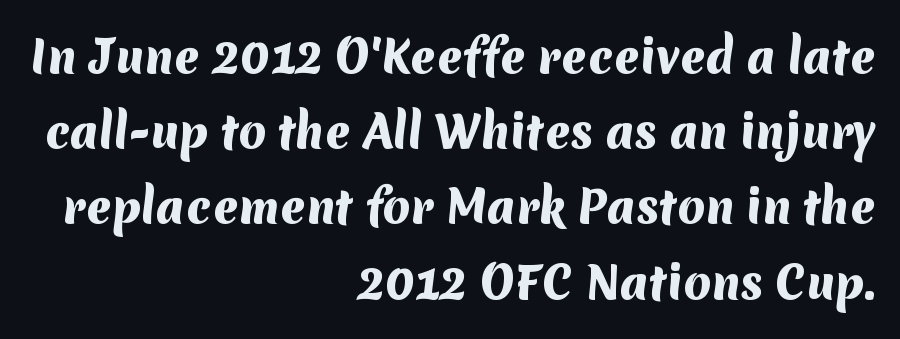
Q: Is the text bold? A: Yes.
Q: Is the typeface a serif or a sans-serif typeface? A: Sans-serif.
Q: Is the text underlined? A: No.
Q: How is the paragraph aligned? A: Right-aligned.
Q: Is the spacing between letters normal or unusually wide? A: Normal.
Q: Width (condensed, normal, or wide)? A: Normal.
Q: Stroke contrast? A: Medium.
Q: x-height? A: Medium.
Q: Monospaced? A: No.
